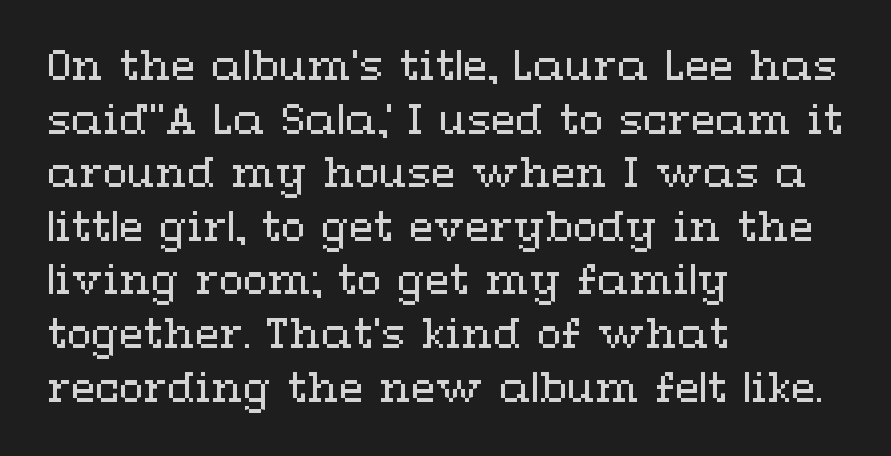
Q: Is the text bold? A: No.
Q: Is the text italic (slanted)? A: No, it is upright.
Q: Is the text underlined? A: No.
Q: How is the paragraph aligned? A: Left-aligned.
Q: Is the spacing between letters normal or unusually wide? A: Normal.
Q: Is the spacing between lines tight, normal or loose? A: Normal.
Q: Width (condensed, normal, or wide)? A: Wide.
Q: Stroke contrast? A: Medium.
Q: x-height? A: Medium.
Q: Monospaced? A: No.
